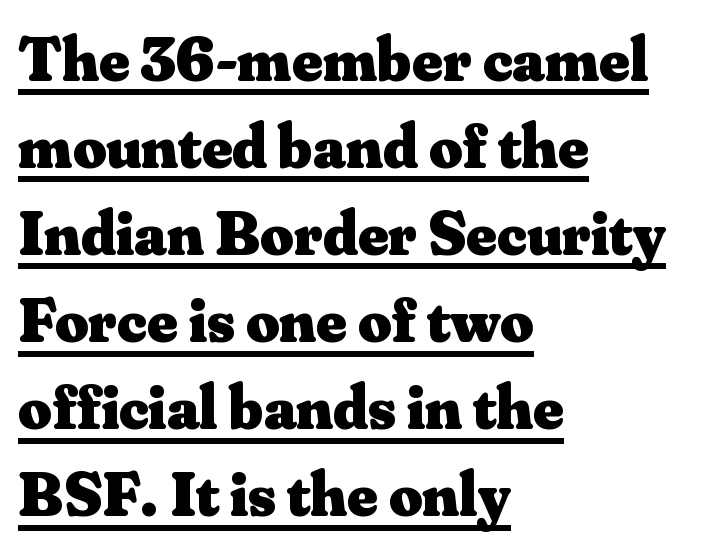
{"serif": "yes", "italic": "no", "bold": "yes", "weight": "heavy", "width": "normal", "stroke_contrast": "medium", "x_height": "small", "monospaced": "no", "underline": "yes", "align": "left", "line_spacing": "normal", "line_spacing_ratio": 1.36, "letter_spacing": "normal", "letter_spacing_em": 0.0, "glyph_px": 64}
